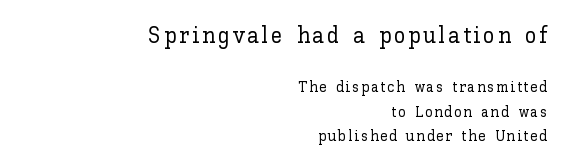
Q: Is the text italic (slanted)? A: No, it is upright.
Q: Is the text underlined? A: No.
Q: How is the paragraph aligned? A: Right-aligned.
Q: Is the spacing between lines tight, normal or loose? A: Normal.
Q: Which block of text is set in a larger size, the first (top) or the second (bottom)? A: The first (top) one.
